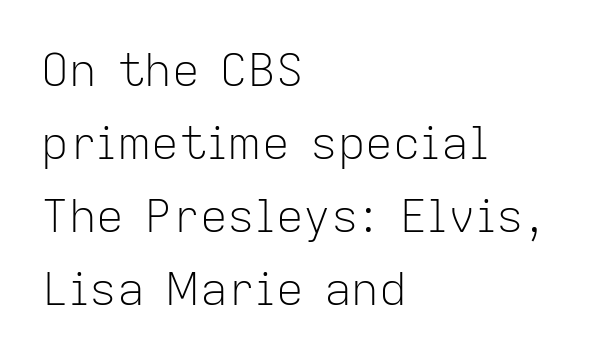
The face used here is proportionally spaced, like ordinary book or web type. Here the glyphs are tracked normally, forming tight word shapes. Interline gaps are of average width in this sample. In terms of posture, this sample is upright.
